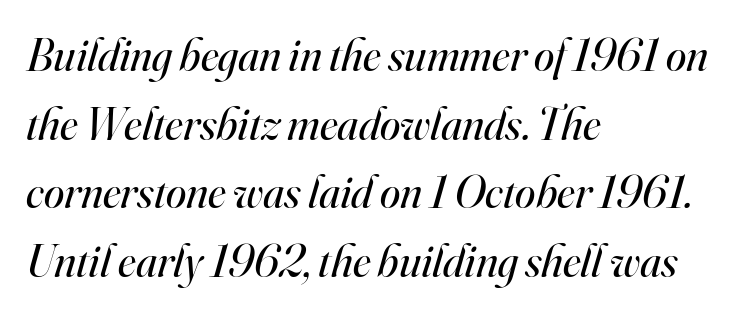
{"serif": "yes", "italic": "yes", "lean": "right", "slant_degrees": 16, "bold": "no", "weight": "regular", "width": "normal", "stroke_contrast": "high", "x_height": "small", "monospaced": "no", "underline": "no", "align": "left", "line_spacing": "normal", "line_spacing_ratio": 1.49, "letter_spacing": "normal", "letter_spacing_em": 0.0, "glyph_px": 46}
